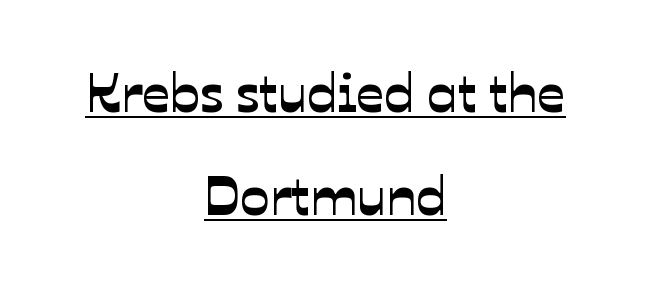
The glyphs are accompanied by a horizontal stroke just below them. Font category for this specimen: sans-serif. Proportional: the letters do not fall into vertical columns. You could call the tracking neutral — neither tight nor loose.
